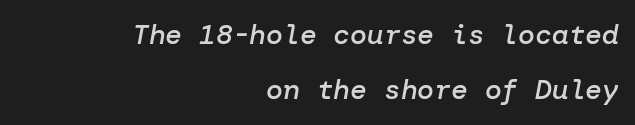
{"italic": "yes", "lean": "right", "slant_degrees": 10, "bold": "semi", "weight": "semibold", "width": "normal", "stroke_contrast": "low", "x_height": "medium", "underline": "no", "align": "right", "line_spacing": "loose", "line_spacing_ratio": 1.97, "letter_spacing": "normal", "letter_spacing_em": 0.0, "glyph_px": 28}
